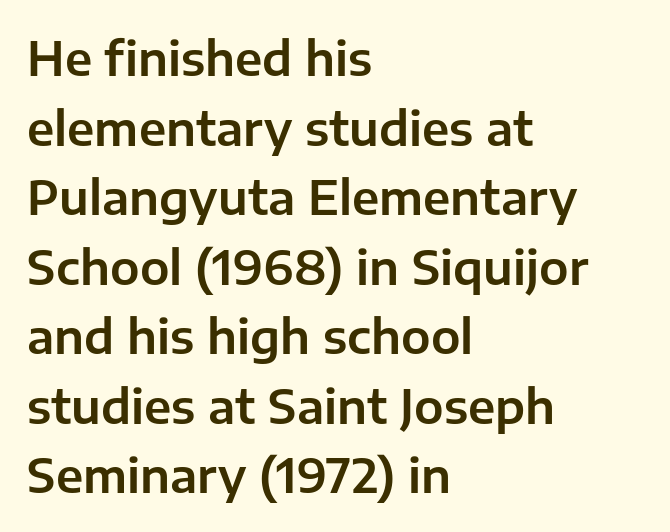
{"serif": "no", "italic": "no", "width": "normal", "stroke_contrast": "low", "x_height": "medium", "monospaced": "no", "underline": "no", "align": "left", "line_spacing": "normal", "line_spacing_ratio": 1.48, "letter_spacing": "normal", "letter_spacing_em": 0.0, "glyph_px": 47}
